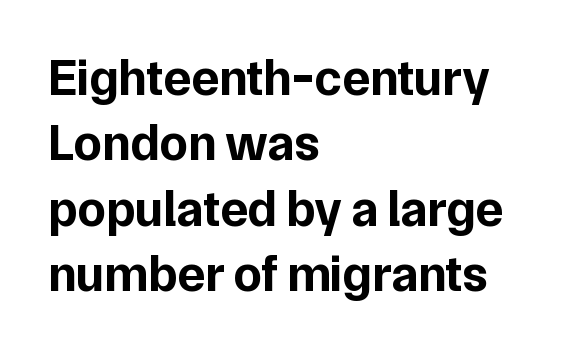
{"serif": "no", "italic": "no", "bold": "yes", "weight": "bold", "width": "normal", "stroke_contrast": "low", "x_height": "medium", "monospaced": "no", "underline": "no", "align": "left", "line_spacing": "normal", "line_spacing_ratio": 1.28, "letter_spacing": "normal", "letter_spacing_em": 0.0, "glyph_px": 51}
